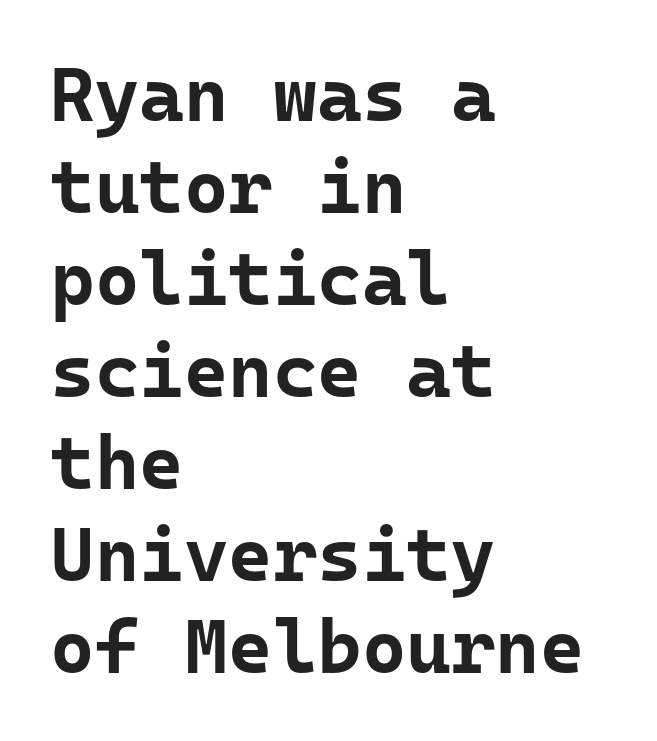
{"serif": "no", "italic": "no", "bold": "yes", "weight": "bold", "width": "normal", "stroke_contrast": "low", "x_height": "medium", "monospaced": "yes", "underline": "no", "align": "left", "line_spacing_ratio": 1.21, "letter_spacing": "normal", "letter_spacing_em": 0.0, "glyph_px": 76}
